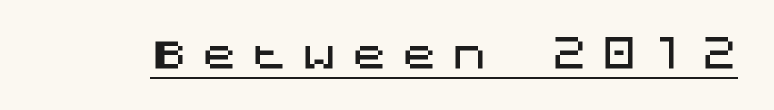
The image shows 36 px sans-serif type, upright; set unusually wide letter spacing (+0.39 em), underlined; medium stroke contrast and a large x-height.
